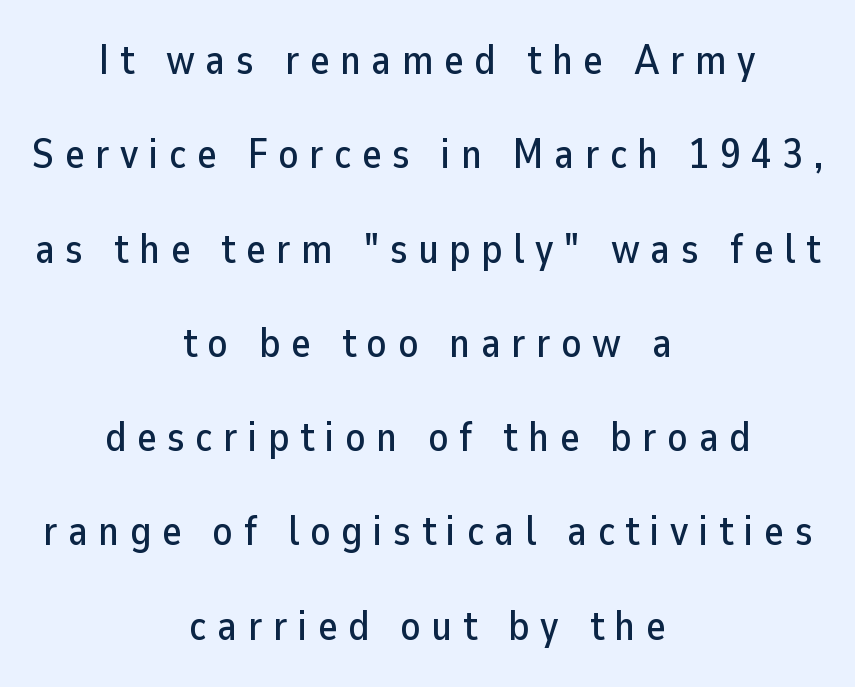
The image shows 41 px sans-serif type, upright; set centered, loose line spacing (2.3x), unusually wide letter spacing (+0.26 em), not underlined; low stroke contrast and a medium x-height.
